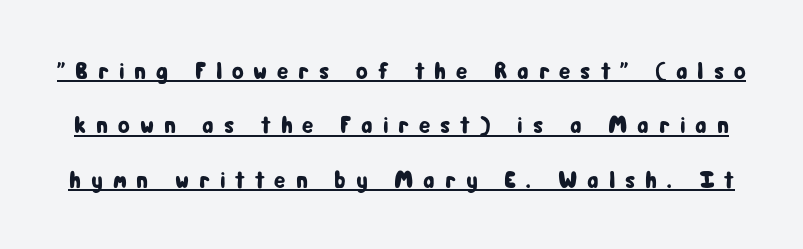
Q: Is the text italic (slanted)? A: No, it is upright.
Q: Is the text underlined? A: Yes.
Q: Is the spacing between letters normal or unusually wide? A: Unusually wide.
Q: Is the spacing between lines tight, normal or loose? A: Loose.
